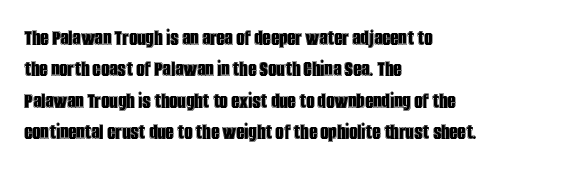
The passage shown is not underscored anywhere. The line texture is even and compact thanks to regular tracking. Nope, not italic — everything's standing straight. Each line starts at the same left margin while the right side varies. Notice how descenders clear the ascenders below comfortably — that's standard leading.
